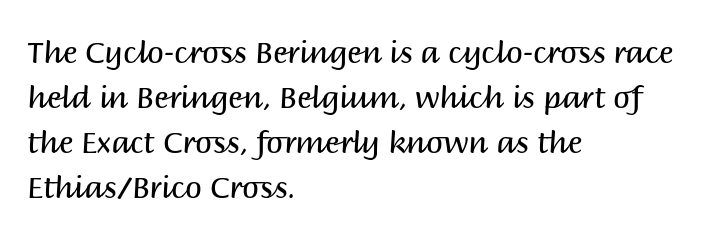
Q: Is the text bold? A: No.
Q: Is the text italic (slanted)? A: Yes.
Q: Is the typeface a serif or a sans-serif typeface? A: Sans-serif.
Q: Is the text underlined? A: No.
Q: How is the paragraph aligned? A: Left-aligned.
Q: Is the spacing between letters normal or unusually wide? A: Normal.
Q: Is the spacing between lines tight, normal or loose? A: Normal.
Q: Width (condensed, normal, or wide)? A: Normal.
Q: Stroke contrast? A: Medium.
Q: x-height? A: Large.
Q: Monospaced? A: No.
